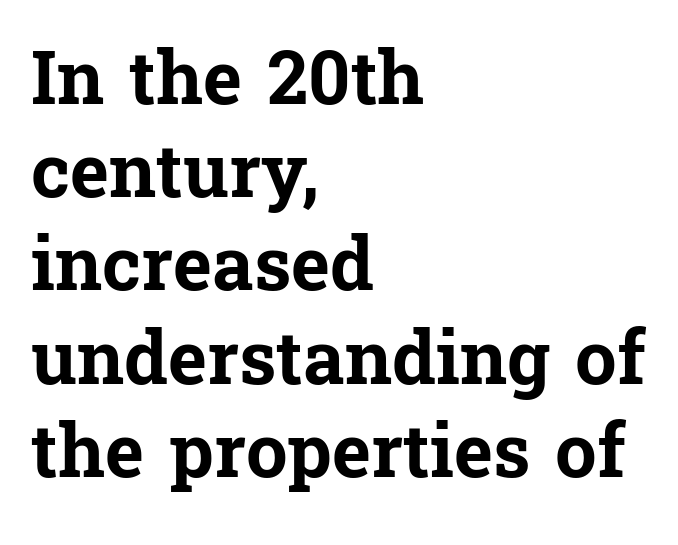
Do the characters align in a grid? No, the font is proportional. The letters stand upright; this is a roman face. Left-aligned paragraph, ragged on the right. Are there feet on the stems? There are — it's a serif. Summary of weight: heavy, a full bold.
